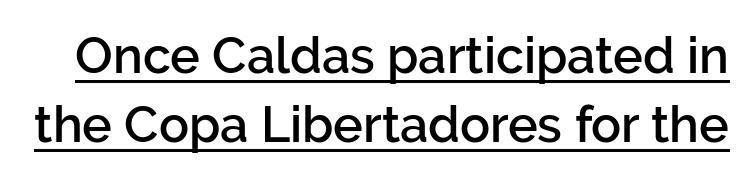
The image shows 50 px semibold sans-serif type, upright; set normal line spacing (1.39x), normal letter spacing, underlined; low stroke contrast and a medium x-height.
